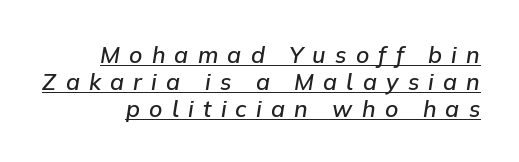
The image shows 23 px text type, italic (leaning right); set line spacing 1.17x, unusually wide letter spacing (+0.4 em), underlined.
